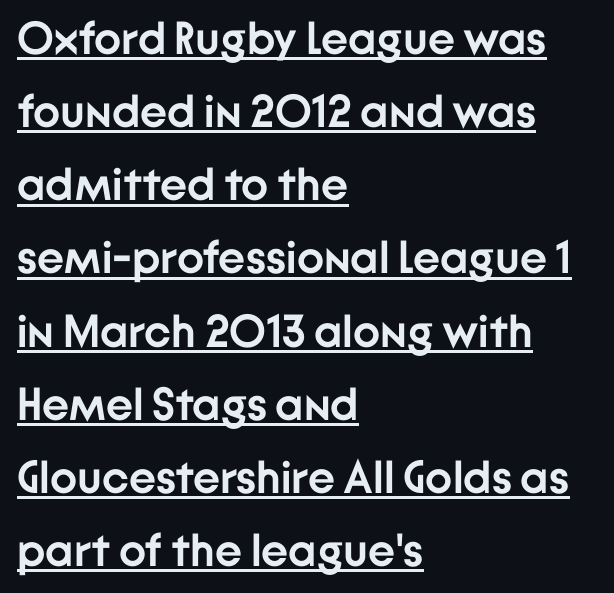
Q: Is the text bold? A: Yes.
Q: Is the text italic (slanted)? A: No, it is upright.
Q: Is the typeface a serif or a sans-serif typeface? A: Sans-serif.
Q: Is the text underlined? A: Yes.
Q: How is the paragraph aligned? A: Left-aligned.
Q: Is the spacing between letters normal or unusually wide? A: Normal.
Q: Is the spacing between lines tight, normal or loose? A: Normal.
Q: Width (condensed, normal, or wide)? A: Normal.
Q: Stroke contrast? A: Low.
Q: x-height? A: Medium.
Q: Monospaced? A: No.
